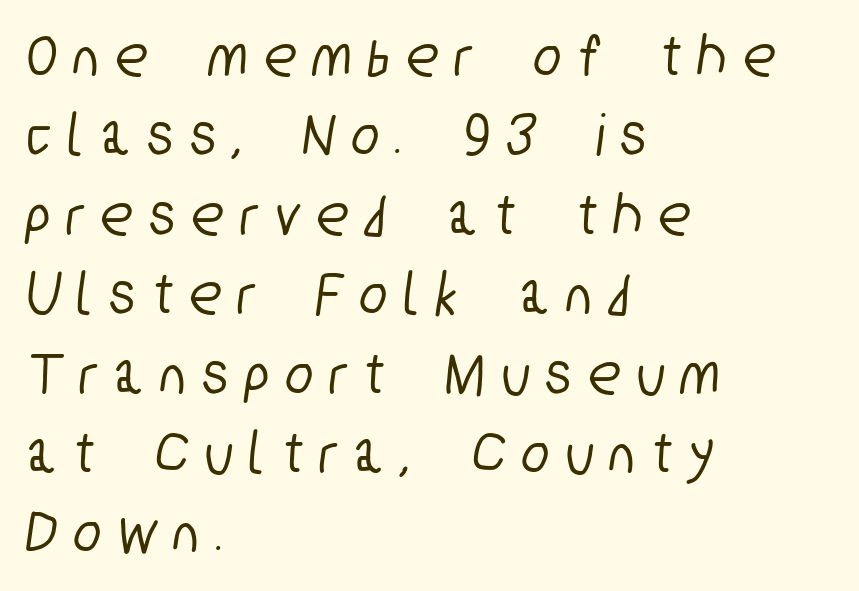
{"serif": "no", "width": "condensed", "stroke_contrast": "low", "x_height": "medium", "monospaced": "no", "underline": "no", "align": "left", "line_spacing": "normal", "line_spacing_ratio": 1.26, "letter_spacing": "wide", "letter_spacing_em": 0.29, "glyph_px": 63}
